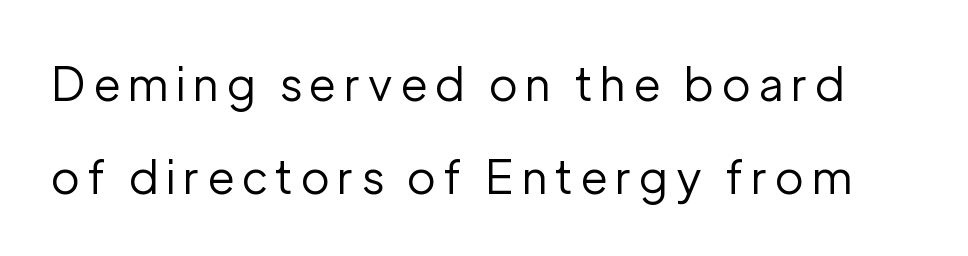
The image shows 46 px regular-weight sans-serif type, upright; set loose line spacing (2.02x), not underlined; low stroke contrast and a medium x-height.
